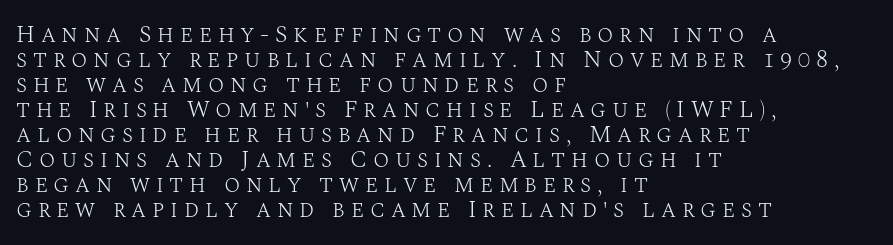
The image shows 24 px text type, upright; set left-aligned, tight line spacing (1.04x), unusually wide letter spacing (+0.24 em), not underlined.
